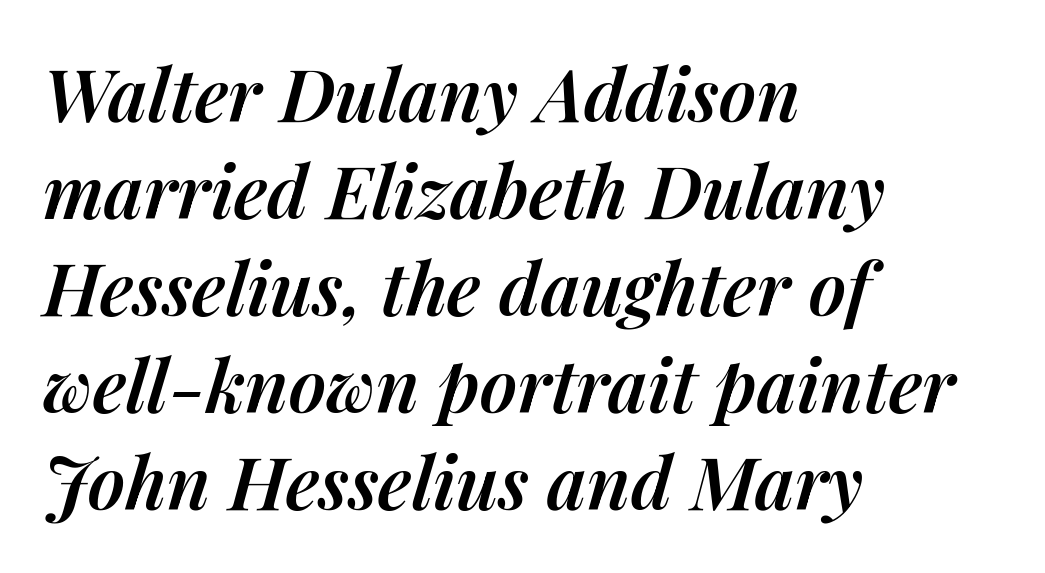
The image shows 73 px semibold type, italic (leaning right); set left-aligned, normal line spacing (1.33x), normal letter spacing, not underlined; medium stroke contrast and a medium x-height.
